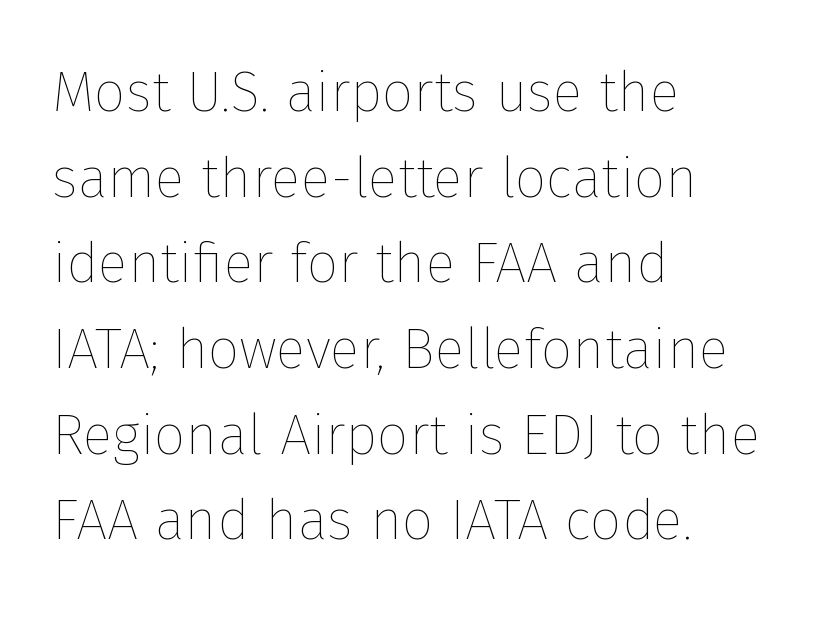
{"italic": "no", "bold": "no", "weight": "thin", "width": "normal", "stroke_contrast": "low", "x_height": "medium", "monospaced": "no", "underline": "no", "align": "left", "line_spacing": "normal", "line_spacing_ratio": 1.53, "letter_spacing": "normal", "letter_spacing_em": 0.0, "glyph_px": 56}
